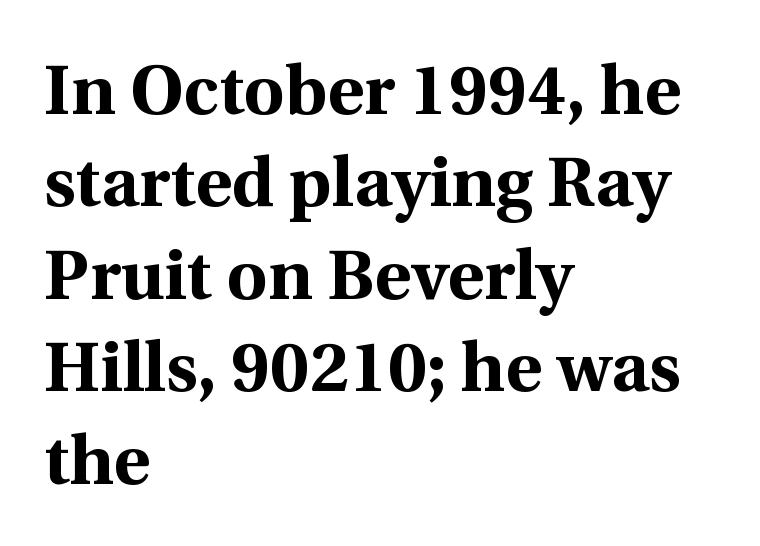
Q: Is the text bold? A: Yes.
Q: Is the text italic (slanted)? A: No, it is upright.
Q: Is the typeface a serif or a sans-serif typeface? A: Serif.
Q: Is the text underlined? A: No.
Q: How is the paragraph aligned? A: Left-aligned.
Q: Is the spacing between letters normal or unusually wide? A: Normal.
Q: Is the spacing between lines tight, normal or loose? A: Normal.
Q: Width (condensed, normal, or wide)? A: Normal.
Q: x-height? A: Medium.
Q: Monospaced? A: No.
